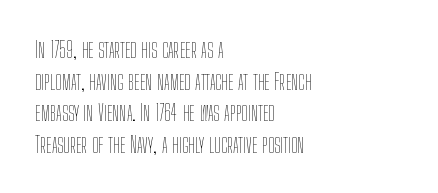
Q: Is the text bold? A: No.
Q: Is the text italic (slanted)? A: No, it is upright.
Q: Is the text underlined? A: No.
Q: How is the paragraph aligned? A: Left-aligned.
Q: Is the spacing between letters normal or unusually wide? A: Normal.
Q: Is the spacing between lines tight, normal or loose? A: Normal.
